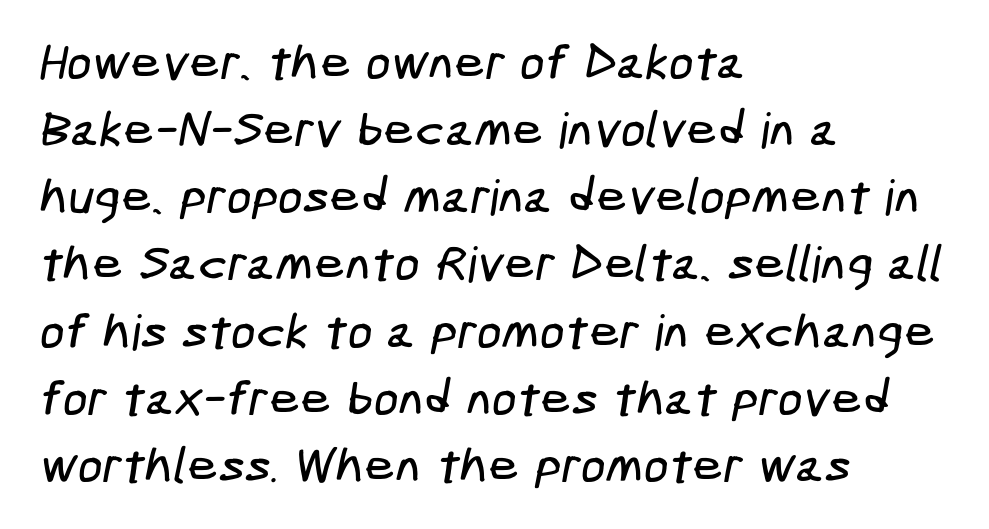
Descender tails drop into unmarked territory. The text block is weighted toward the left margin, trailing off unevenly rightward. Line spacing here is normal. The letters sit at their default tracking, neither squeezed nor spread. Are there feet on the stems? There aren't — it's a sans.
